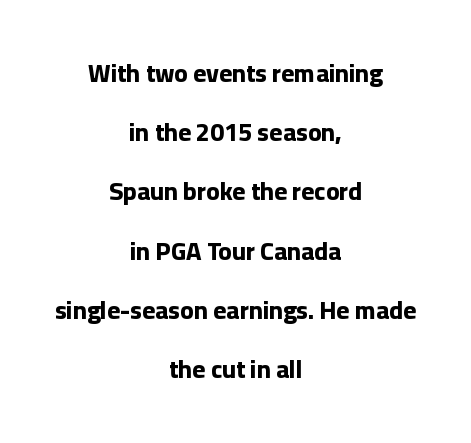
The image shows 25 px bold type, upright; set centered, loose line spacing (2.37x), normal letter spacing, not underlined.
